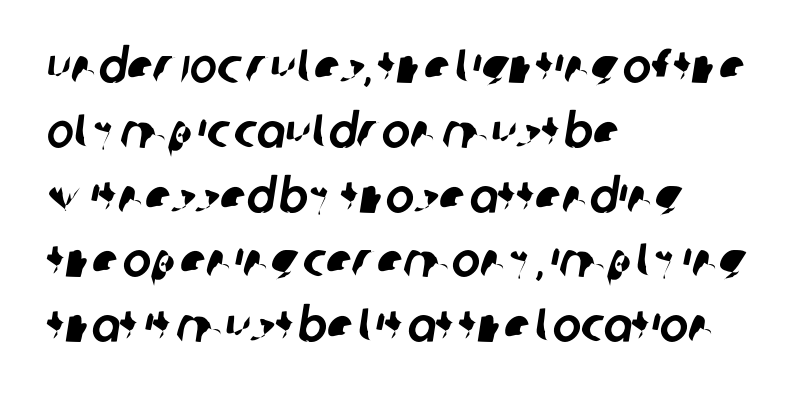
The image shows 48 px sans-serif type; set left-aligned, normal line spacing (1.35x), normal letter spacing, not underlined; low stroke contrast and a large x-height.
